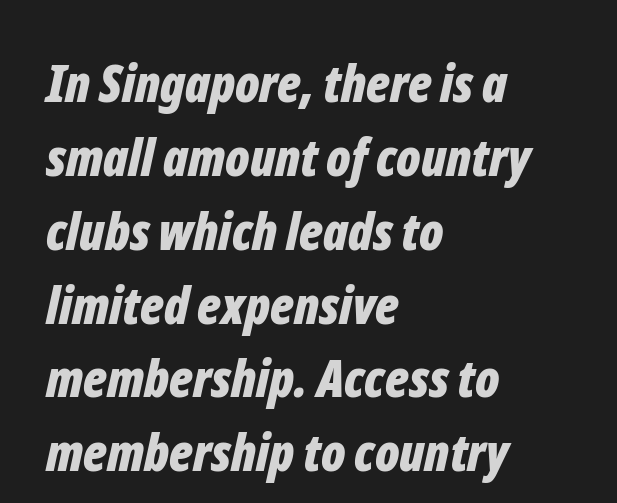
The image shows 52 px bold, condensed type, italic (leaning right); set left-aligned, normal line spacing (1.42x), normal letter spacing, not underlined; low stroke contrast and a medium x-height.
